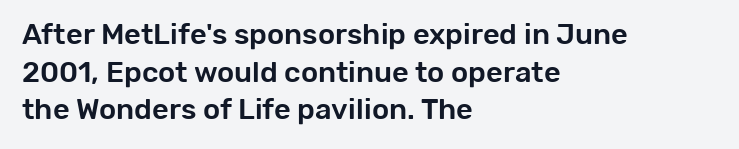
The image shows 29 px sans-serif type, upright; set left-aligned, normal line spacing (1.3x), normal letter spacing, not underlined; low stroke contrast and a medium x-height.
